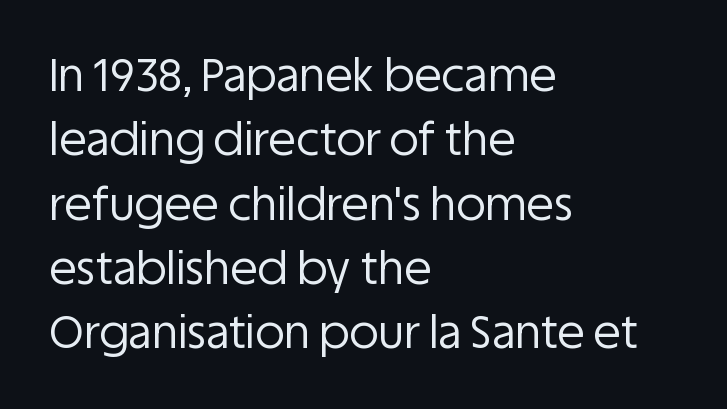
Q: Is the text bold? A: No.
Q: Is the text italic (slanted)? A: No, it is upright.
Q: Is the typeface a serif or a sans-serif typeface? A: Sans-serif.
Q: Is the text underlined? A: No.
Q: How is the paragraph aligned? A: Left-aligned.
Q: Is the spacing between letters normal or unusually wide? A: Normal.
Q: Is the spacing between lines tight, normal or loose? A: Normal.
Q: Width (condensed, normal, or wide)? A: Normal.
Q: Stroke contrast? A: Low.
Q: x-height? A: Large.
Q: Monospaced? A: No.
